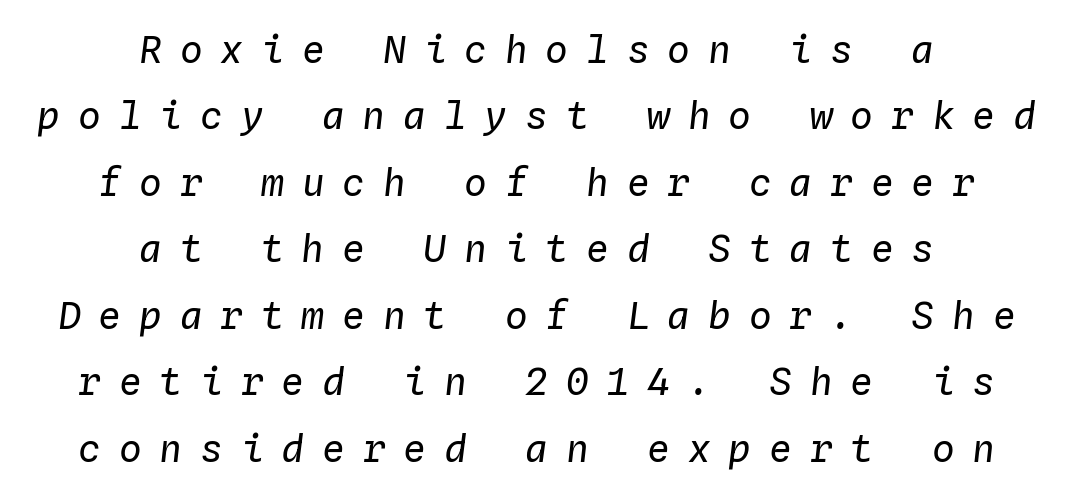
{"italic": "yes", "lean": "right", "slant_degrees": 4, "bold": "no", "weight": "regular", "width": "normal", "stroke_contrast": "low", "x_height": "medium", "monospaced": "yes", "underline": "no", "align": "center", "line_spacing_ratio": 1.75, "letter_spacing": "wide", "letter_spacing_em": 0.47, "glyph_px": 38}
